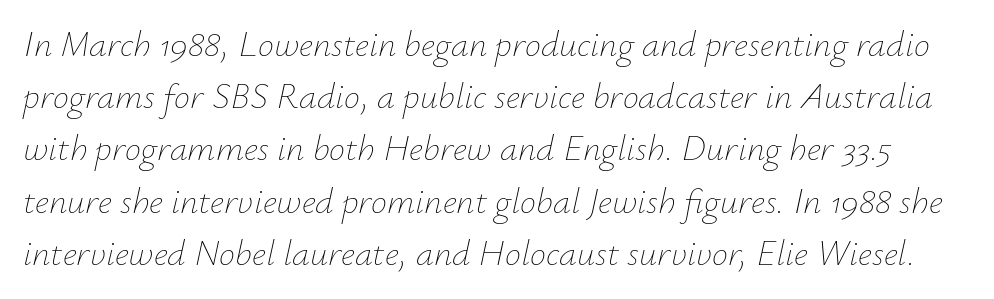
Compared with ordinary roman type, these characters are visibly tilted. The strokes carry an ordinary text weight at most. Looks like regular typesetting: each glyph gets only the width it needs. Normally led — the rows are evenly, conventionally spaced. Characters follow at the spacing the type designer built in. Type without underlining.
